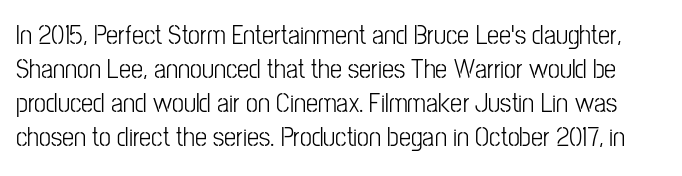
Q: Is the text italic (slanted)? A: No, it is upright.
Q: Is the text underlined? A: No.
Q: Is the spacing between letters normal or unusually wide? A: Normal.
Q: Is the spacing between lines tight, normal or loose? A: Normal.
